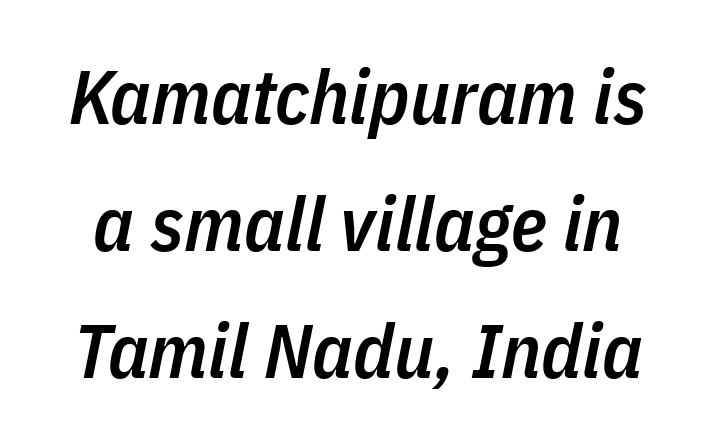
Q: Is the text bold? A: Semi-bold.
Q: Is the text italic (slanted)? A: Yes, it leans right by about 11 degrees.
Q: Is the text underlined? A: No.
Q: Is the spacing between letters normal or unusually wide? A: Normal.
Q: Is the spacing between lines tight, normal or loose? A: Normal.
Q: Width (condensed, normal, or wide)? A: Condensed.
Q: Stroke contrast? A: Low.
Q: x-height? A: Medium.
Q: Monospaced? A: No.
